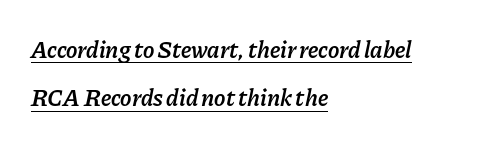
Q: Is the text bold? A: Semi-bold.
Q: Is the text italic (slanted)? A: Yes, it leans right by about 11 degrees.
Q: Is the text underlined? A: Yes.
Q: How is the paragraph aligned? A: Left-aligned.
Q: Is the spacing between letters normal or unusually wide? A: Normal.
Q: Is the spacing between lines tight, normal or loose? A: Loose.
